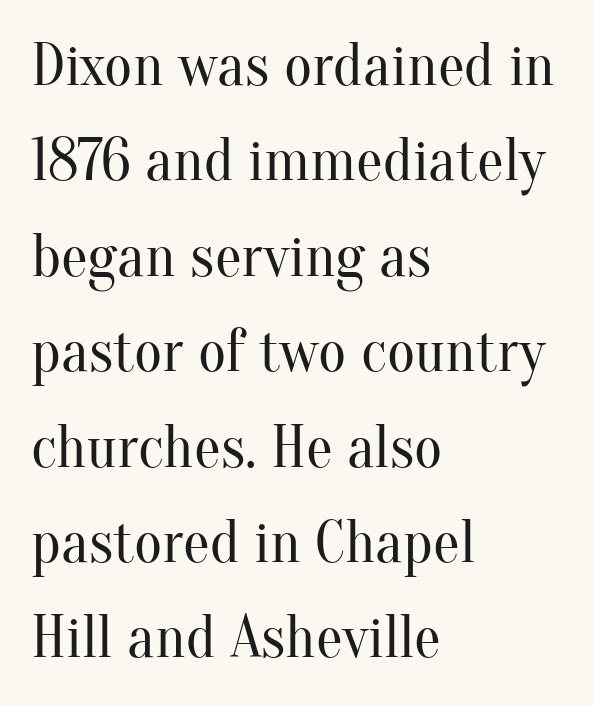
Q: Is the text bold? A: No.
Q: Is the text italic (slanted)? A: No, it is upright.
Q: Is the typeface a serif or a sans-serif typeface? A: Serif.
Q: Is the text underlined? A: No.
Q: How is the paragraph aligned? A: Left-aligned.
Q: Is the spacing between letters normal or unusually wide? A: Normal.
Q: Is the spacing between lines tight, normal or loose? A: Normal.
Q: Width (condensed, normal, or wide)? A: Normal.
Q: Stroke contrast? A: Medium.
Q: x-height? A: Small.
Q: Monospaced? A: No.
